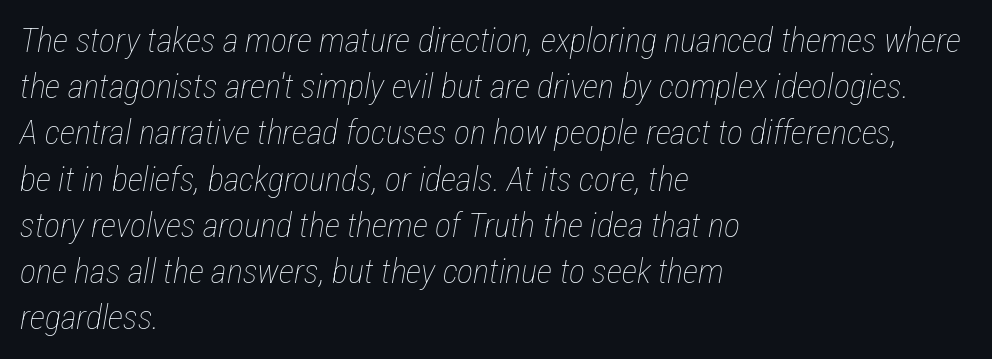
The face looks like a standard text weight, possibly lighter. Unmarked baselines from the first word to the last. The gaps between neighbouring characters are ordinary and unremarkable. Evenly set lines give the paragraph a standard silhouette. Reading down the block, your eye returns to a fixed left position each line.
